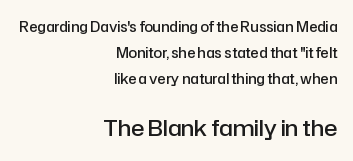
The emphasis by scale lands on block number two, below. These lines are set flush right with a ragged left edge. As a designer I'd log this as weight 600, semibold. Tracking value appears to be zero — textbook default spacing. Vertical strokes here are truly vertical. Underlining? Definitely not there.
